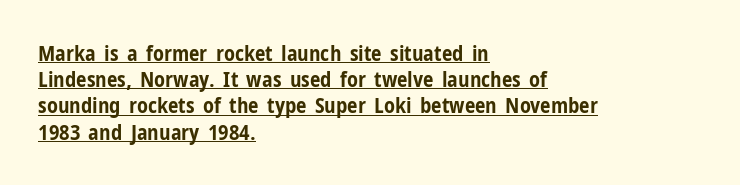
Q: Is the text bold? A: Yes.
Q: Is the text italic (slanted)? A: No, it is upright.
Q: Is the text underlined? A: Yes.
Q: How is the paragraph aligned? A: Left-aligned.
Q: Is the spacing between letters normal or unusually wide? A: Normal.
Q: Is the spacing between lines tight, normal or loose? A: Normal.
